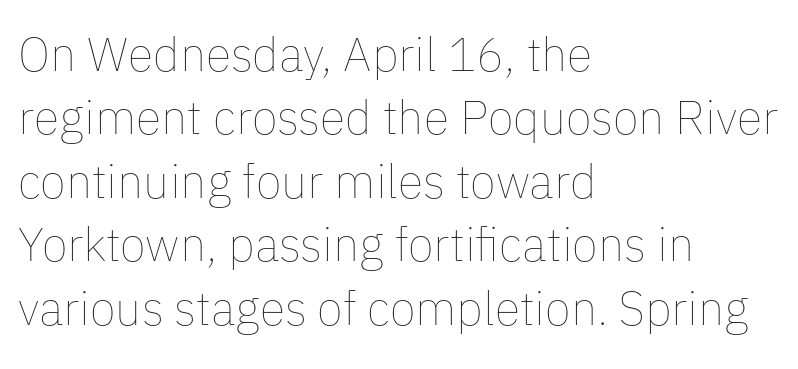
The specimen omits any rule beneath the text block's lines. Looks like regular typesetting: each glyph gets only the width it needs. Stems and bowls with no extra thickness — not bold. These lines stack with their left ends in a neat column. Is the letter spacing exaggerated? No — it looks like the ordinary default.
